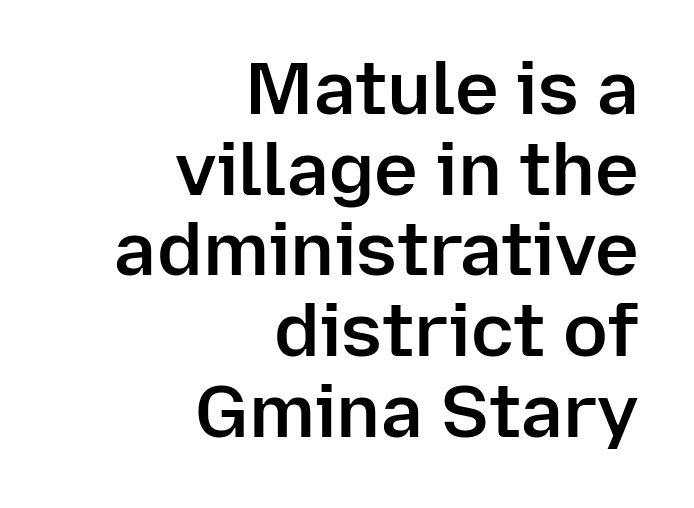
{"serif": "no", "italic": "no", "bold": "semi", "weight": "semibold", "width": "normal", "stroke_contrast": "low", "x_height": "medium", "monospaced": "no", "underline": "no", "align": "right", "line_spacing": "tight", "line_spacing_ratio": 1.09, "letter_spacing": "normal", "letter_spacing_em": 0.0, "glyph_px": 74}
